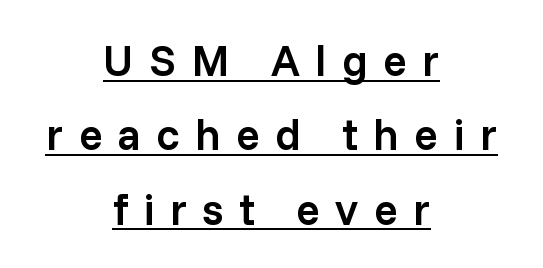
The glyphs are accompanied by a horizontal stroke just below them. The lines are quadded center. Compared with an ordinary text face, these strokes are moderately heavier — a semibold. The vertical gap from one line to the next is medium. Letterform terminals end flat and unadorned throughout the passage.
